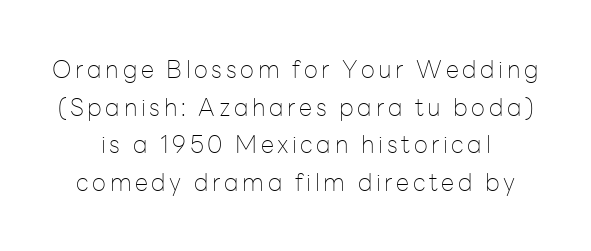
{"italic": "no", "bold": "no", "underline": "no", "line_spacing": "normal", "line_spacing_ratio": 1.57, "glyph_px": 24}
